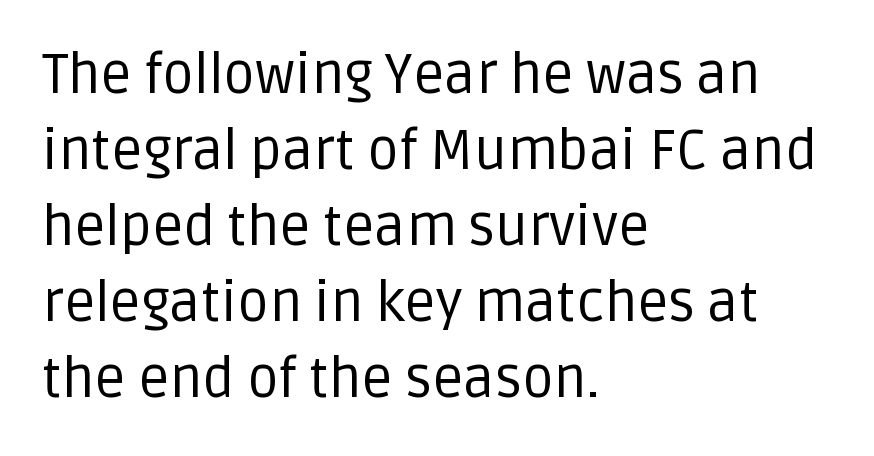
The rendering keeps characters at their native spacing. Designer's note — italics off, roman on. These lines are rendered in a variable-pitch font. The characters display no serif detailing; their extremities are plain. The words here are not underlined. The passage shown is not bold in any degree.
